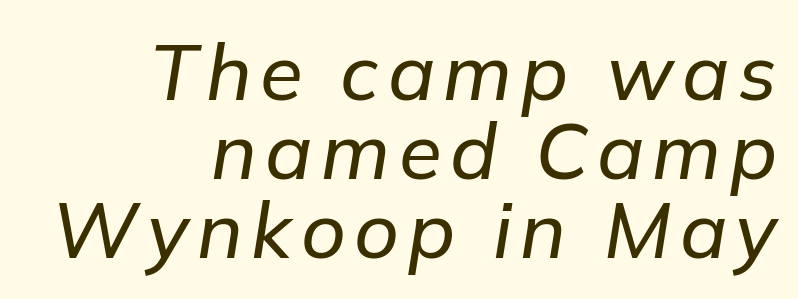
Q: Is the text italic (slanted)? A: Yes, it leans right by about 9 degrees.
Q: Is the text underlined? A: No.
Q: How is the paragraph aligned? A: Right-aligned.
Q: Is the spacing between lines tight, normal or loose? A: Tight.
Q: Width (condensed, normal, or wide)? A: Normal.
Q: Stroke contrast? A: Low.
Q: x-height? A: Medium.
Q: Monospaced? A: No.
